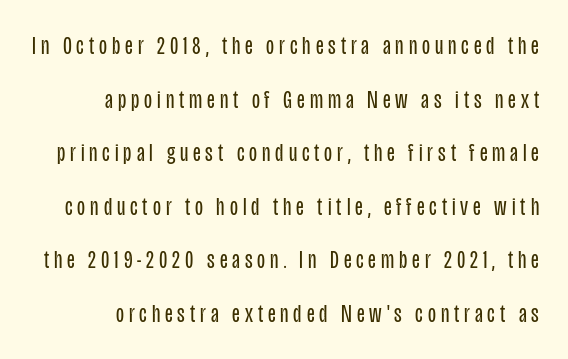
The image shows 26 px text type, upright; set loose line spacing (2.06x), not underlined.
